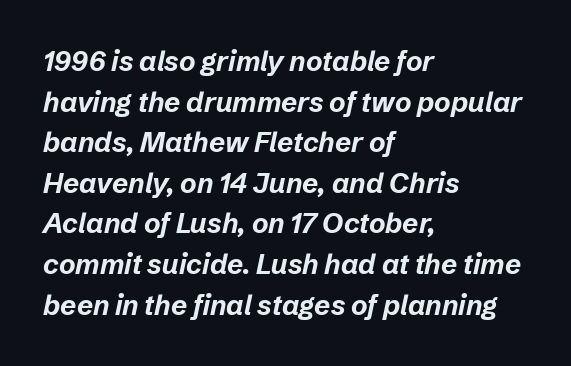
The image shows 28 px bold type, italic (leaning right); set left-aligned, normal line spacing (1.45x), normal letter spacing, not underlined; low stroke contrast and a medium x-height.
